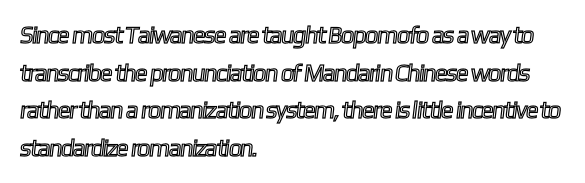
Q: Is the text underlined? A: No.
Q: How is the paragraph aligned? A: Left-aligned.
Q: Is the spacing between letters normal or unusually wide? A: Normal.
Q: Is the spacing between lines tight, normal or loose? A: Normal.
